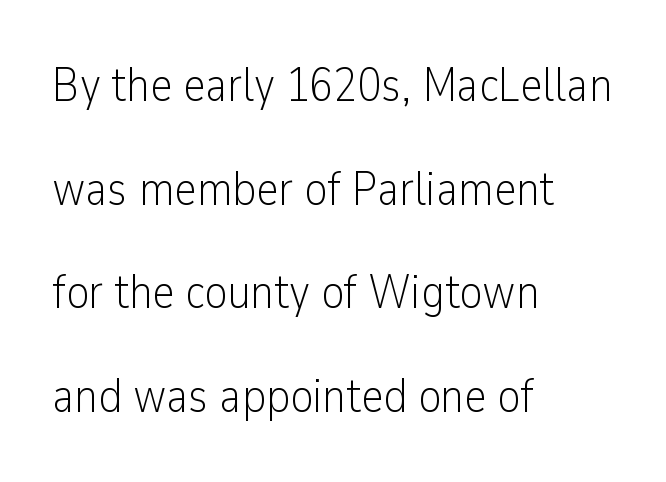
The image shows 48 px light, condensed sans-serif type, upright; set left-aligned, loose line spacing (2.16x), normal letter spacing, not underlined; low stroke contrast and a medium x-height.
